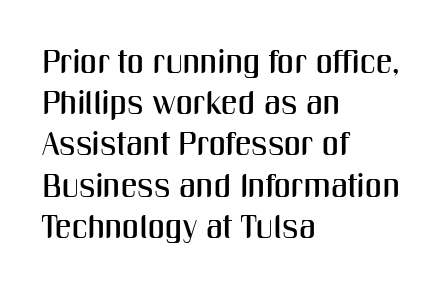
Q: Is the text italic (slanted)? A: No, it is upright.
Q: Is the typeface a serif or a sans-serif typeface? A: Sans-serif.
Q: Is the text underlined? A: No.
Q: How is the paragraph aligned? A: Left-aligned.
Q: Is the spacing between letters normal or unusually wide? A: Normal.
Q: Is the spacing between lines tight, normal or loose? A: Normal.
Q: Width (condensed, normal, or wide)? A: Condensed.
Q: Stroke contrast? A: Medium.
Q: x-height? A: Medium.
Q: Monospaced? A: No.
